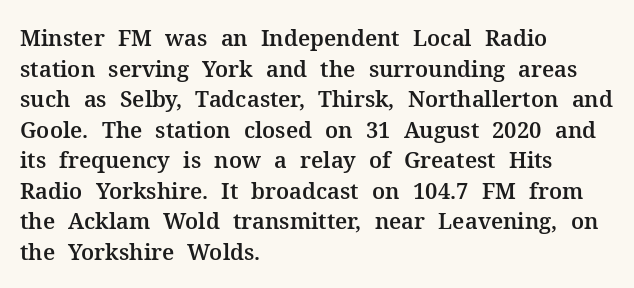
If you drew a line through each stem, it would be perfectly vertical. Honestly, the letter spacing is just normal — you wouldn't notice it. The words here are not underlined. Notice how the passage keeps a crisp vertical edge on the left only. Interline gaps are of average width in this sample.
